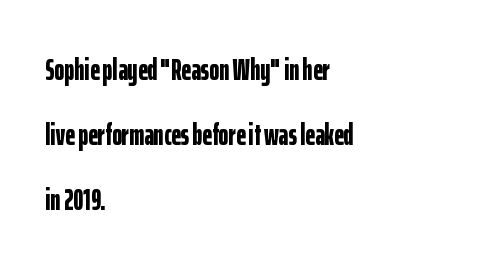
The image shows 30 px bold, condensed sans-serif type, upright; set left-aligned, loose line spacing (2.16x), normal letter spacing, not underlined; low stroke contrast and a medium x-height.
